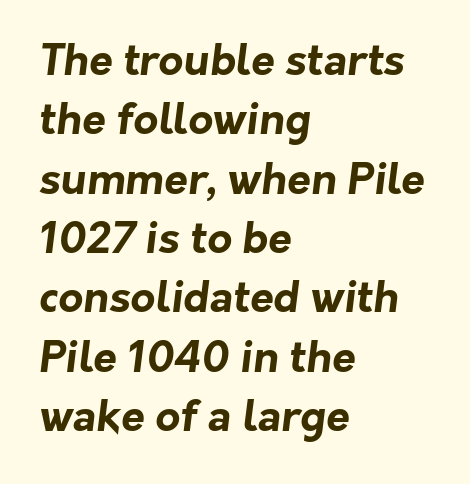
Q: Is the text bold? A: Yes.
Q: Is the typeface a serif or a sans-serif typeface? A: Sans-serif.
Q: Is the text underlined? A: No.
Q: How is the paragraph aligned? A: Left-aligned.
Q: Is the spacing between letters normal or unusually wide? A: Normal.
Q: Is the spacing between lines tight, normal or loose? A: Normal.
Q: Width (condensed, normal, or wide)? A: Normal.
Q: Stroke contrast? A: Low.
Q: x-height? A: Medium.
Q: Monospaced? A: No.
